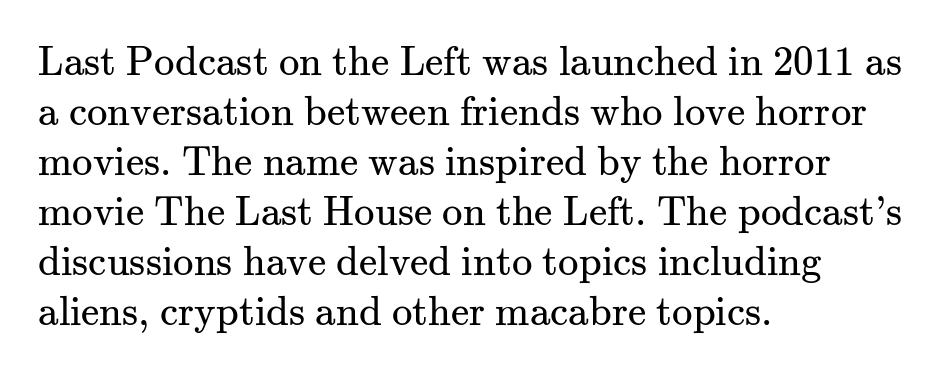
Q: Is the text bold? A: No.
Q: Is the text italic (slanted)? A: No, it is upright.
Q: Is the typeface a serif or a sans-serif typeface? A: Serif.
Q: Is the text underlined? A: No.
Q: How is the paragraph aligned? A: Left-aligned.
Q: Is the spacing between letters normal or unusually wide? A: Normal.
Q: Width (condensed, normal, or wide)? A: Normal.
Q: Stroke contrast? A: Medium.
Q: x-height? A: Small.
Q: Monospaced? A: No.
